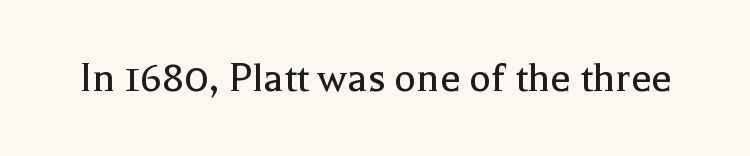
Weight: in the light-to-regular range. Examine the stroke ends and you'll spot serifs. Is there any slant? The stems are plumb. Each row of text sits above clean, open space. Short note: letters normally spaced. Each letter keeps its own natural width here, so spacing adapts to shape.
